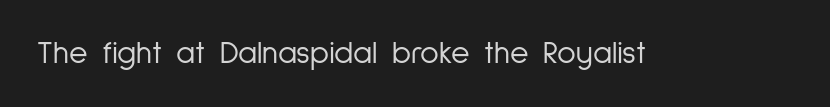
The image shows 32 px light, condensed sans-serif type, upright; set normal letter spacing, not underlined; low stroke contrast and a medium x-height.
